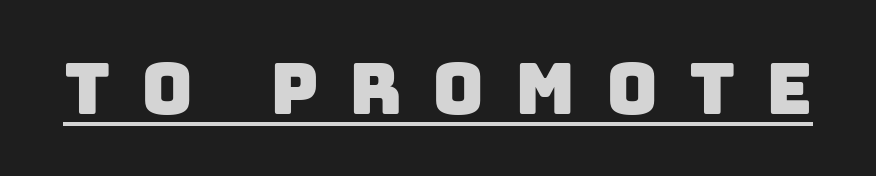
Proportional: the letters do not fall into vertical columns. No feet cap the strokes, marking this as sans-serif type. The gaps between neighbouring characters are conspicuously large. Quick note: underline on.
